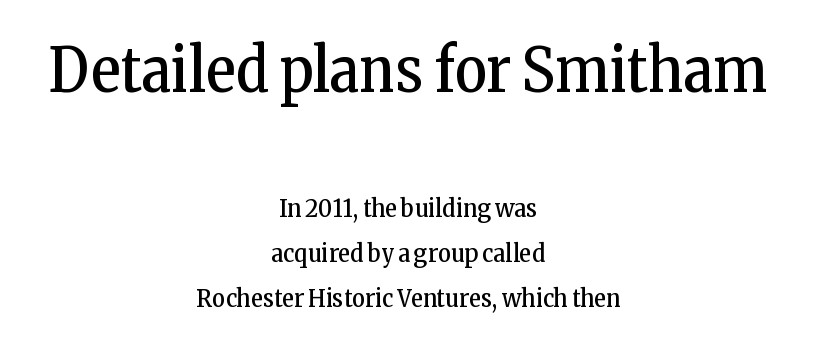
Q: Is the text bold? A: No.
Q: Is the text italic (slanted)? A: No, it is upright.
Q: Is the typeface a serif or a sans-serif typeface? A: Serif.
Q: Is the text underlined? A: No.
Q: How is the paragraph aligned? A: Centered.
Q: Is the spacing between letters normal or unusually wide? A: Normal.
Q: Which block of text is set in a larger size, the first (top) or the second (bottom)? A: The first (top) one.
Q: Width (condensed, normal, or wide)? A: Condensed.
Q: Stroke contrast? A: Low.
Q: x-height? A: Medium.
Q: Monospaced? A: No.
